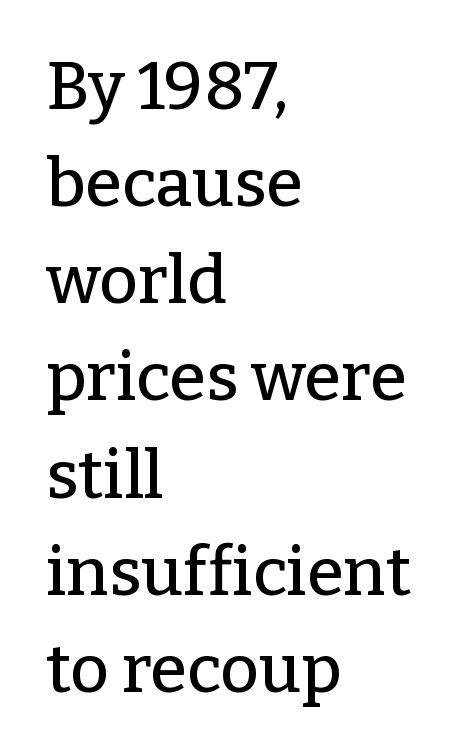
The image shows 67 px serif type, upright; set left-aligned, normal line spacing (1.45x), normal letter spacing, not underlined; low stroke contrast and a medium x-height.
